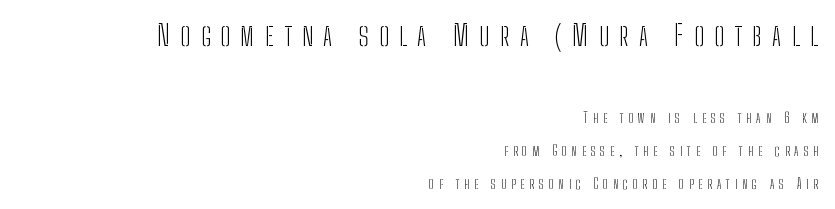
The letters in the upper block stand taller than those in the block below. Do the characters align in a grid? No, the font is proportional. Descenders are the only things crossing below the line. These glyphs show unthickened strokes, regular width or finer. Regarding serifs, this sample does without them. Students, note that the glyphs here are deliberately spaced far apart.
